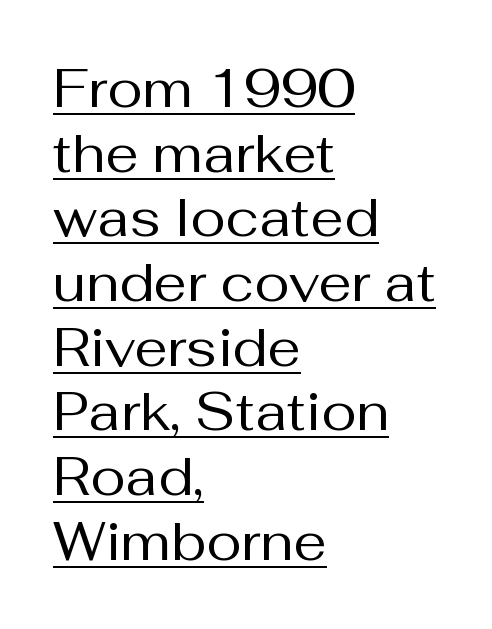
Q: Is the text bold? A: No.
Q: Is the text italic (slanted)? A: No, it is upright.
Q: Is the typeface a serif or a sans-serif typeface? A: Sans-serif.
Q: Is the text underlined? A: Yes.
Q: How is the paragraph aligned? A: Left-aligned.
Q: Is the spacing between letters normal or unusually wide? A: Normal.
Q: Width (condensed, normal, or wide)? A: Normal.
Q: Stroke contrast? A: Medium.
Q: x-height? A: Medium.
Q: Monospaced? A: No.
